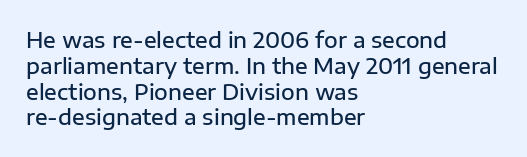
Q: Is the text bold? A: Semi-bold.
Q: Is the text italic (slanted)? A: No, it is upright.
Q: Is the text underlined? A: No.
Q: How is the paragraph aligned? A: Left-aligned.
Q: Is the spacing between letters normal or unusually wide? A: Normal.
